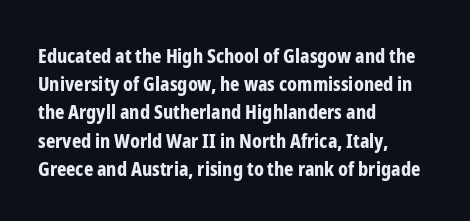
Q: Is the text bold? A: Yes.
Q: Is the text italic (slanted)? A: No, it is upright.
Q: Is the text underlined? A: No.
Q: How is the paragraph aligned? A: Left-aligned.
Q: Is the spacing between letters normal or unusually wide? A: Normal.
Q: Is the spacing between lines tight, normal or loose? A: Normal.
